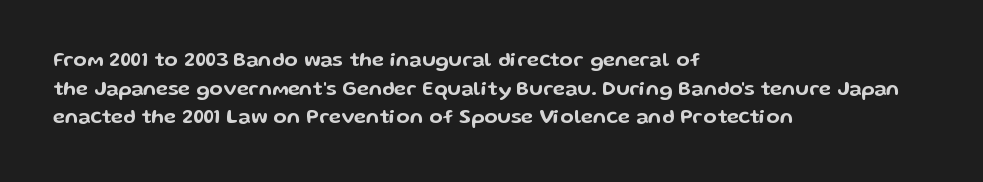
{"italic": "no", "underline": "no", "align": "left", "line_spacing": "normal", "line_spacing_ratio": 1.43, "letter_spacing": "normal", "letter_spacing_em": 0.0, "glyph_px": 20}
